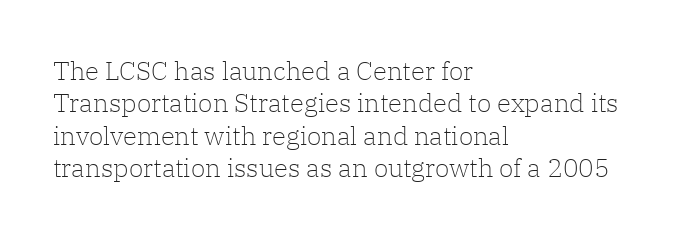
Q: Is the text bold? A: No.
Q: Is the text italic (slanted)? A: No, it is upright.
Q: Is the text underlined? A: No.
Q: How is the paragraph aligned? A: Left-aligned.
Q: Is the spacing between letters normal or unusually wide? A: Normal.
Q: Is the spacing between lines tight, normal or loose? A: Normal.
